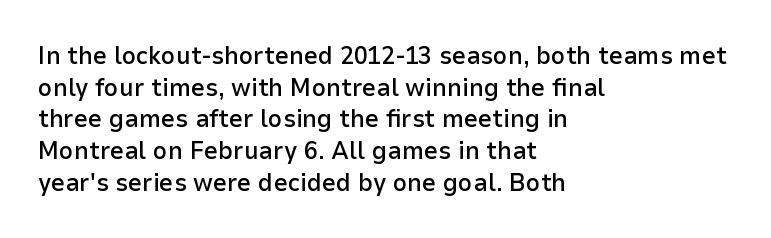
A semibold gives these letters moderate extra thickness, short of bold. The vertical gap from one line to the next is medium. The axis of the letterforms is exactly vertical. A typesetter would call this zero additional tracking. Plain, unruled lines of type. Leftover space on each line is placed entirely after the last word.
